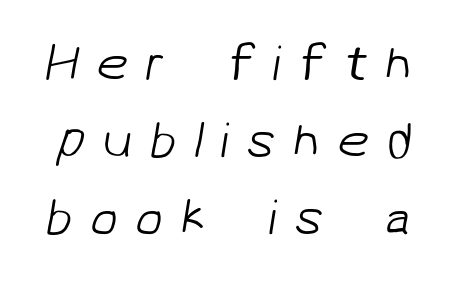
The image shows 51 px light sans-serif type; set normal line spacing (1.51x), unusually wide letter spacing (+0.34 em), not underlined; low stroke contrast and a medium x-height.
